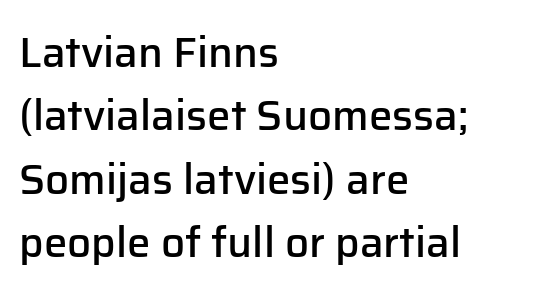
The image shows 42 px semibold sans-serif type, upright; set left-aligned, normal line spacing (1.51x), normal letter spacing, not underlined; low stroke contrast and a medium x-height.
